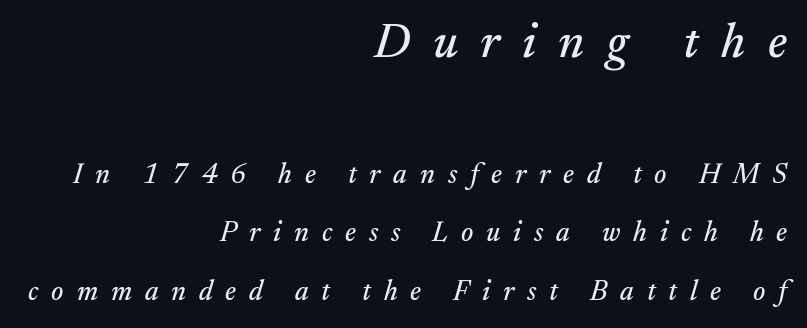
Q: Is the text italic (slanted)? A: Yes, it leans right by about 17 degrees.
Q: Is the typeface a serif or a sans-serif typeface? A: Serif.
Q: Is the text underlined? A: No.
Q: How is the paragraph aligned? A: Right-aligned.
Q: Is the spacing between letters normal or unusually wide? A: Unusually wide.
Q: Is the spacing between lines tight, normal or loose? A: Loose.
Q: Which block of text is set in a larger size, the first (top) or the second (bottom)? A: The first (top) one.
Q: Width (condensed, normal, or wide)? A: Normal.
Q: Stroke contrast? A: Medium.
Q: x-height? A: Small.
Q: Monospaced? A: No.
